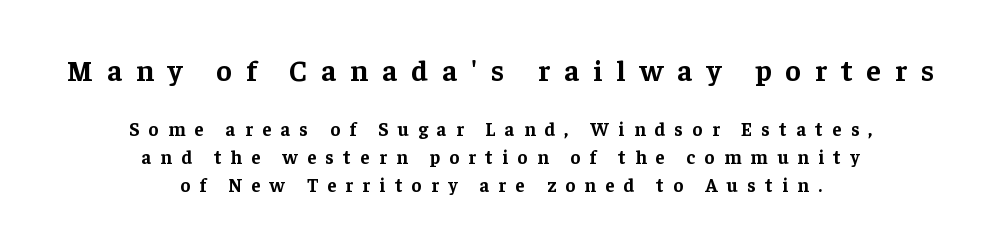
{"serif": "yes", "italic": "no", "bold": "yes", "weight": "bold", "width": "normal", "stroke_contrast": "low", "x_height": "medium", "monospaced": "no", "underline": "no", "align": "center", "line_spacing": "normal", "line_spacing_ratio": 1.47, "letter_spacing": "wide", "letter_spacing_em": 0.49, "larger_block": "first", "size_ratio": 1.53, "glyph_px": 29}
